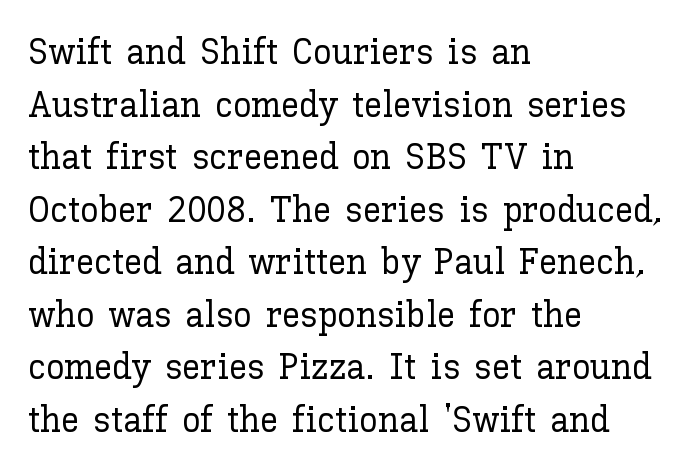
{"italic": "no", "width": "normal", "stroke_contrast": "low", "x_height": "medium", "monospaced": "no", "underline": "no", "align": "left", "line_spacing": "normal", "line_spacing_ratio": 1.42, "letter_spacing": "normal", "letter_spacing_em": 0.0, "glyph_px": 37}
